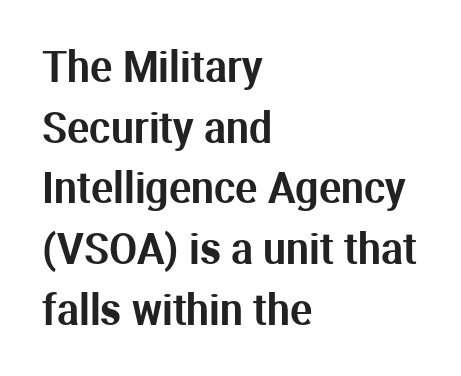
Q: Is the text italic (slanted)? A: No, it is upright.
Q: Is the typeface a serif or a sans-serif typeface? A: Sans-serif.
Q: Is the text underlined? A: No.
Q: How is the paragraph aligned? A: Left-aligned.
Q: Is the spacing between letters normal or unusually wide? A: Normal.
Q: Is the spacing between lines tight, normal or loose? A: Normal.
Q: Width (condensed, normal, or wide)? A: Normal.
Q: Stroke contrast? A: Medium.
Q: x-height? A: Medium.
Q: Monospaced? A: No.
